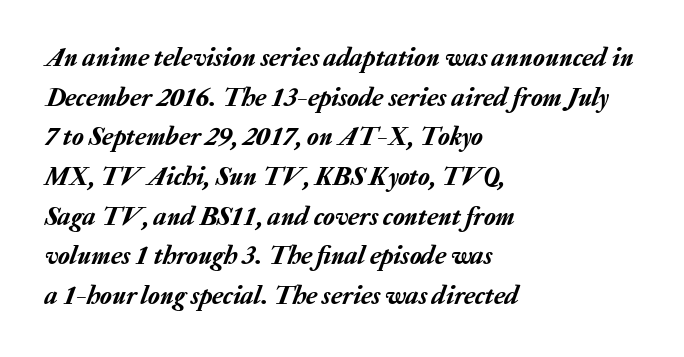
Q: Is the text italic (slanted)? A: Yes, it leans right by about 20 degrees.
Q: Is the text underlined? A: No.
Q: How is the paragraph aligned? A: Left-aligned.
Q: Is the spacing between letters normal or unusually wide? A: Normal.
Q: Is the spacing between lines tight, normal or loose? A: Normal.
